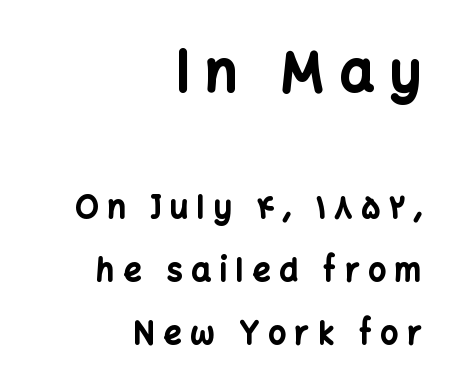
The image shows 54 px bold sans-serif type, upright; set right-aligned, loose line spacing (2.03x), unusually wide letter spacing (+0.29 em), not underlined; the first (top) block is 1.74x larger; low stroke contrast and a medium x-height.
